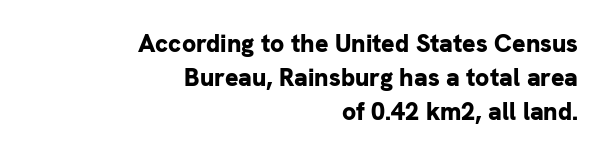
Regarding leading, the lines here are spaced in the standard way. The type is set solid horizontally, with unmodified tracking. A flush-right, rag-left setting is used for this passage. Posture: upright roman. Glance below the letters and you will spot only blank space. The font is running at its bold setting.
